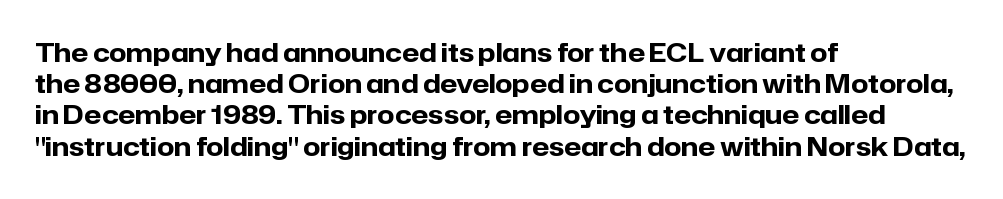
The image shows 25 px bold type, upright; set left-aligned, normal line spacing (1.25x), normal letter spacing, not underlined.
